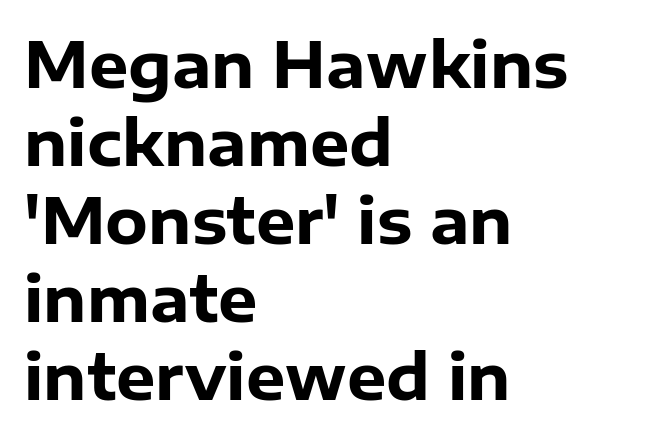
Q: Is the text bold? A: Yes.
Q: Is the text italic (slanted)? A: No, it is upright.
Q: Is the typeface a serif or a sans-serif typeface? A: Sans-serif.
Q: Is the text underlined? A: No.
Q: How is the paragraph aligned? A: Left-aligned.
Q: Is the spacing between letters normal or unusually wide? A: Normal.
Q: Is the spacing between lines tight, normal or loose? A: Normal.
Q: Width (condensed, normal, or wide)? A: Normal.
Q: Stroke contrast? A: Low.
Q: x-height? A: Medium.
Q: Monospaced? A: No.
